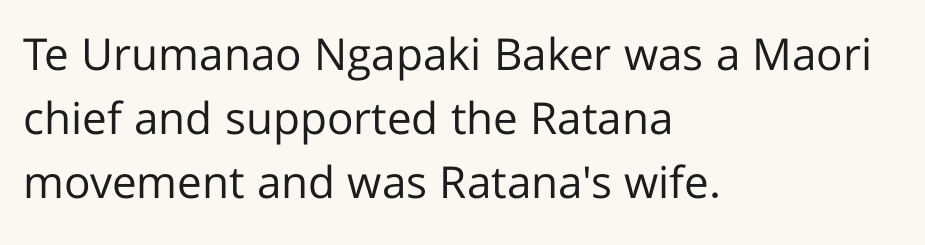
{"serif": "no", "italic": "no", "bold": "no", "weight": "regular", "width": "normal", "stroke_contrast": "low", "x_height": "medium", "monospaced": "no", "underline": "no", "align": "left", "line_spacing": "normal", "line_spacing_ratio": 1.46, "letter_spacing": "normal", "letter_spacing_em": 0.0, "glyph_px": 44}
